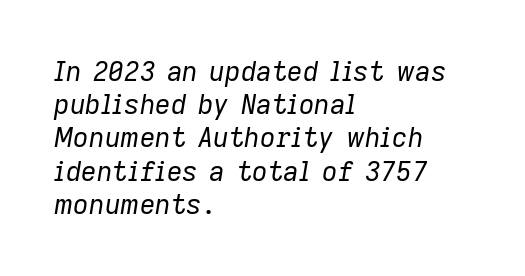
{"italic": "yes", "lean": "right", "slant_degrees": 9, "bold": "no", "underline": "no", "align": "left", "line_spacing_ratio": 1.23, "letter_spacing": "normal", "letter_spacing_em": 0.0, "glyph_px": 27}
